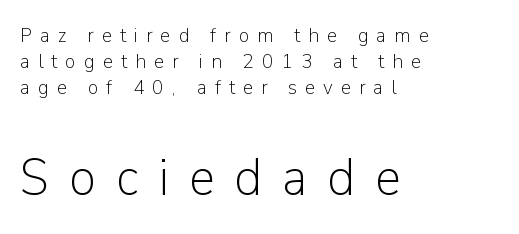
{"serif": "no", "italic": "no", "bold": "no", "weight": "light", "width": "normal", "stroke_contrast": "low", "x_height": "medium", "monospaced": "no", "underline": "no", "align": "left", "line_spacing_ratio": 1.24, "letter_spacing": "wide", "letter_spacing_em": 0.38, "larger_block": "second", "size_ratio": 2.52, "glyph_px": 53}
